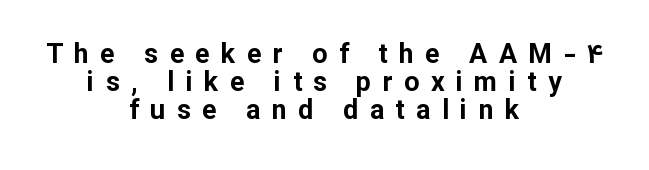
Q: Is the text bold? A: Yes.
Q: Is the text italic (slanted)? A: No, it is upright.
Q: Is the text underlined? A: No.
Q: How is the paragraph aligned? A: Centered.
Q: Is the spacing between letters normal or unusually wide? A: Unusually wide.
Q: Is the spacing between lines tight, normal or loose? A: Tight.
